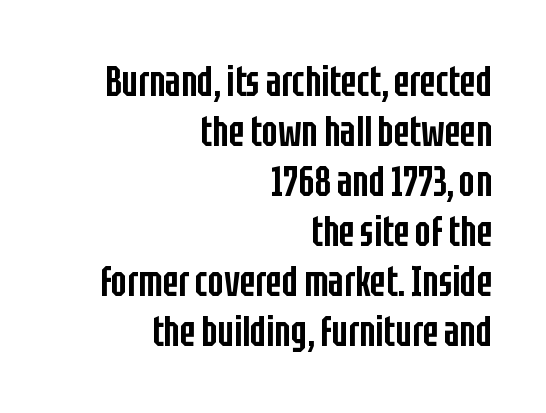
The image shows 42 px semibold, condensed sans-serif type, upright; set right-aligned, line spacing 1.19x, normal letter spacing, not underlined; low stroke contrast and a large x-height.
